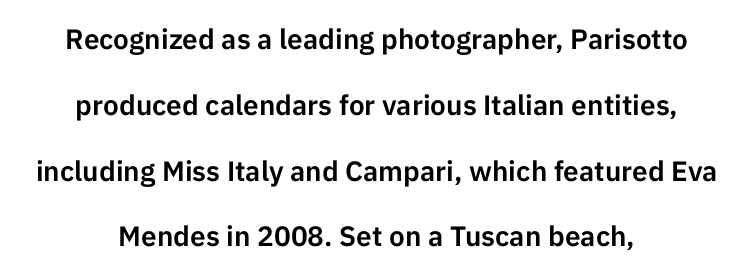
{"serif": "no", "italic": "no", "width": "normal", "stroke_contrast": "low", "x_height": "medium", "monospaced": "no", "underline": "no", "align": "center", "line_spacing": "loose", "line_spacing_ratio": 2.35, "letter_spacing": "normal", "letter_spacing_em": 0.0, "glyph_px": 28}
